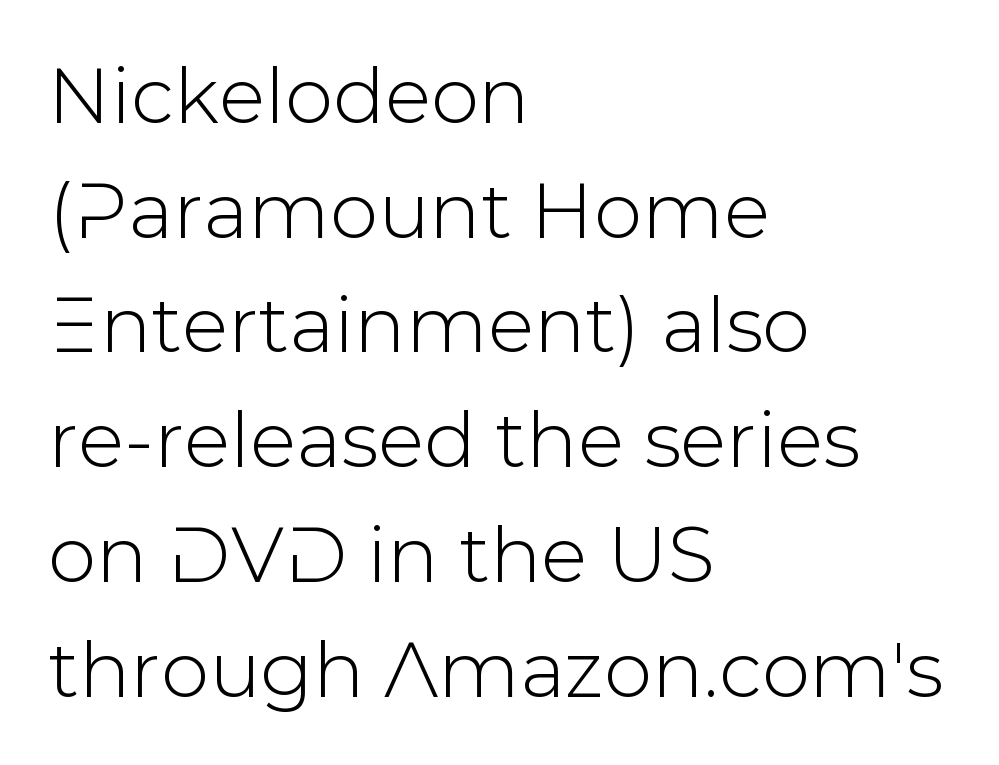
{"serif": "no", "italic": "no", "width": "normal", "stroke_contrast": "low", "x_height": "medium", "monospaced": "no", "underline": "no", "align": "left", "line_spacing": "normal", "line_spacing_ratio": 1.49, "letter_spacing": "normal", "letter_spacing_em": 0.0, "glyph_px": 77}
